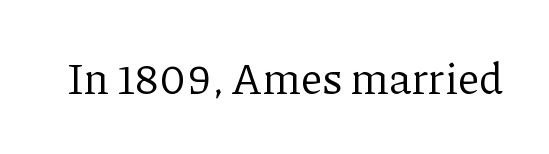
The image shows 43 px regular-weight serif type, upright; set normal letter spacing, not underlined; low stroke contrast and a medium x-height.
